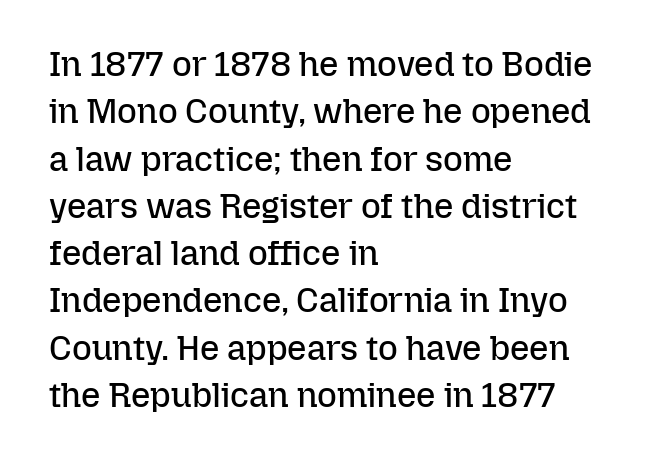
Successive baselines arrive at the customary interval. The letterforms sit at book weight or below. Typeset ragged right — the left edge is the straight one. Nobody touched the tracking dial on this one.
